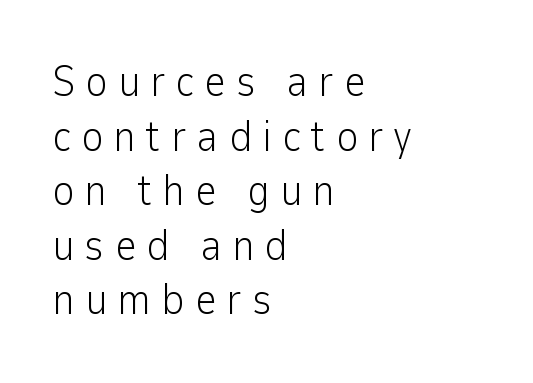
Spacing verdict: proportional, widths tailored to each character. Rows of type keep a routine distance in the vertical direction. Between one letter and the next there's a generous, obvious gap. Examine the stroke ends and you'll find no serifs.
